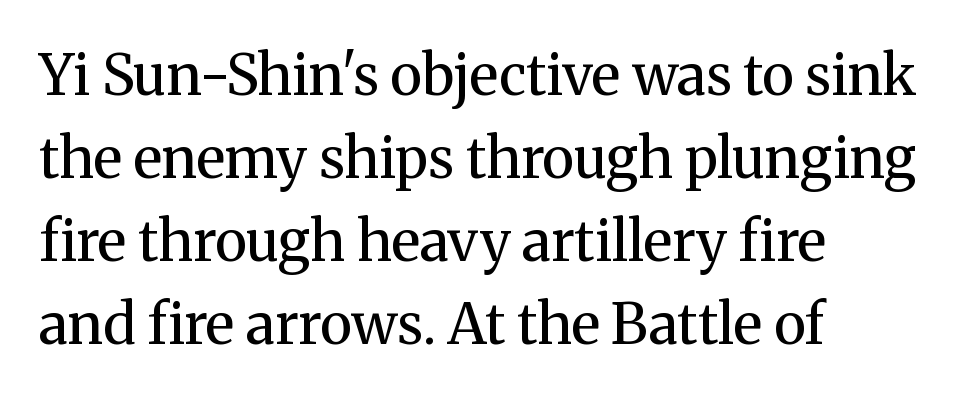
{"serif": "yes", "italic": "no", "bold": "no", "weight": "regular", "width": "normal", "stroke_contrast": "medium", "x_height": "medium", "monospaced": "no", "underline": "no", "align": "left", "line_spacing": "normal", "line_spacing_ratio": 1.48, "letter_spacing": "normal", "letter_spacing_em": 0.0, "glyph_px": 56}
